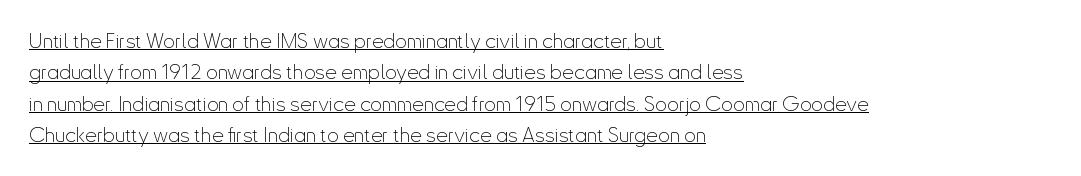
{"italic": "no", "bold": "no", "underline": "yes", "align": "left", "line_spacing": "normal", "line_spacing_ratio": 1.49, "letter_spacing": "normal", "letter_spacing_em": 0.0, "glyph_px": 21}
